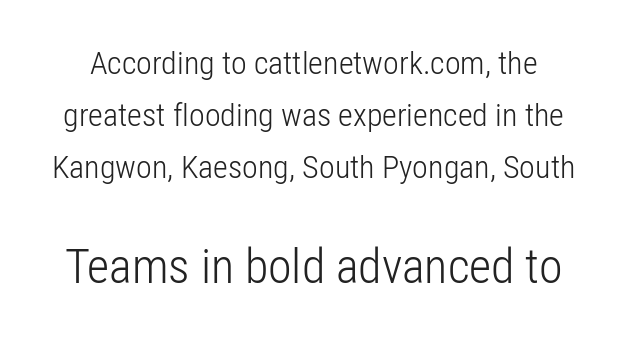
Q: Is the text bold? A: No.
Q: Is the text italic (slanted)? A: No, it is upright.
Q: Is the typeface a serif or a sans-serif typeface? A: Sans-serif.
Q: Is the text underlined? A: No.
Q: Is the spacing between letters normal or unusually wide? A: Normal.
Q: Is the spacing between lines tight, normal or loose? A: Normal.
Q: Which block of text is set in a larger size, the first (top) or the second (bottom)? A: The second (bottom) one.
Q: Width (condensed, normal, or wide)? A: Condensed.
Q: Stroke contrast? A: Low.
Q: x-height? A: Medium.
Q: Monospaced? A: No.
